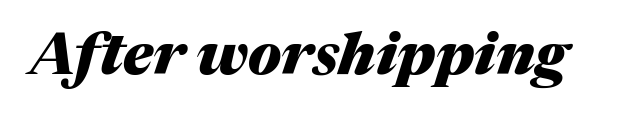
The words here are not underlined. Its strokes are broad and dark, the hallmark of bold type. Looks like regular typesetting: each glyph gets only the width it needs. If you drew a line through each stem, it would be angled.
